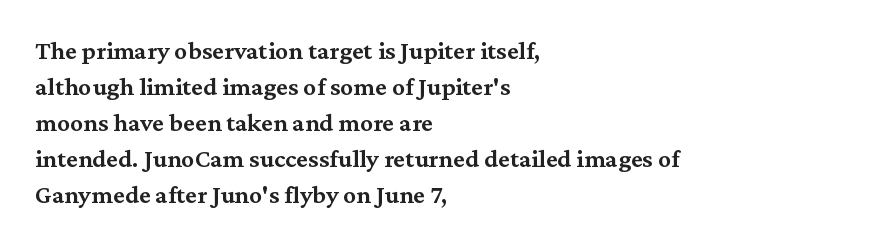
The image shows 26 px text type, upright; set left-aligned, normal line spacing (1.38x), normal letter spacing, not underlined.
